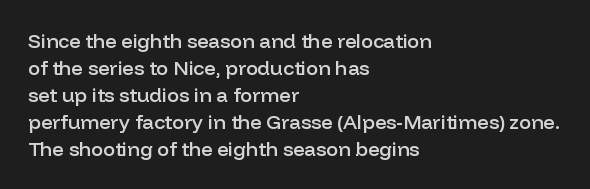
Designer's note — italics off, roman on. These lines are set flush left with a ragged right edge. The area under the type is left untouched. A normal amount of white space separates one row of letters from the next.
